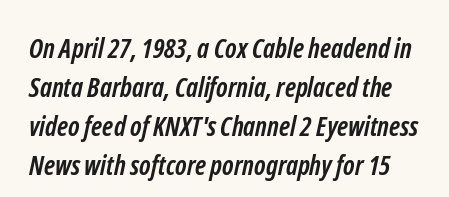
Q: Is the text bold? A: Yes.
Q: Is the text underlined? A: No.
Q: Is the spacing between letters normal or unusually wide? A: Normal.
Q: Is the spacing between lines tight, normal or loose? A: Normal.
